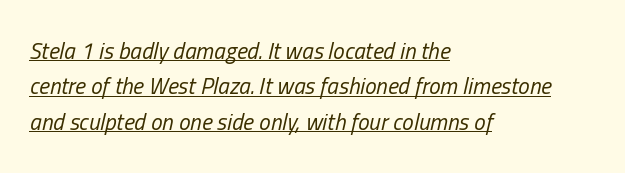
The image shows 23 px text type, italic (leaning right); set left-aligned, normal line spacing (1.54x), normal letter spacing, underlined.
